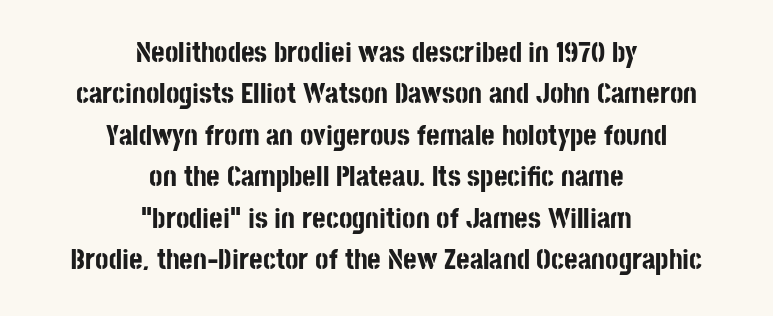
The image shows 29 px bold, condensed sans-serif type, upright; set centered, normal line spacing (1.43x), normal letter spacing, not underlined; low stroke contrast and a large x-height.
